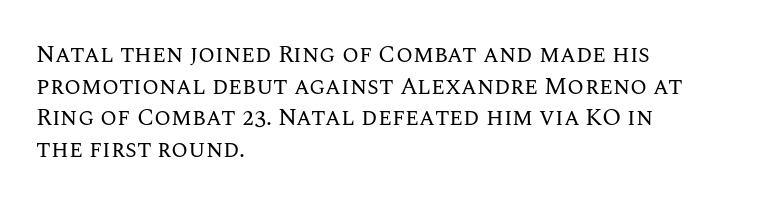
Leftover space on each line is placed entirely after the last word. The typesetting does not lean heavy: it is not bold. Honestly, the letter spacing is just normal — you wouldn't notice it. Underline: absent. If you drew a line through each stem, it would be perfectly vertical.
